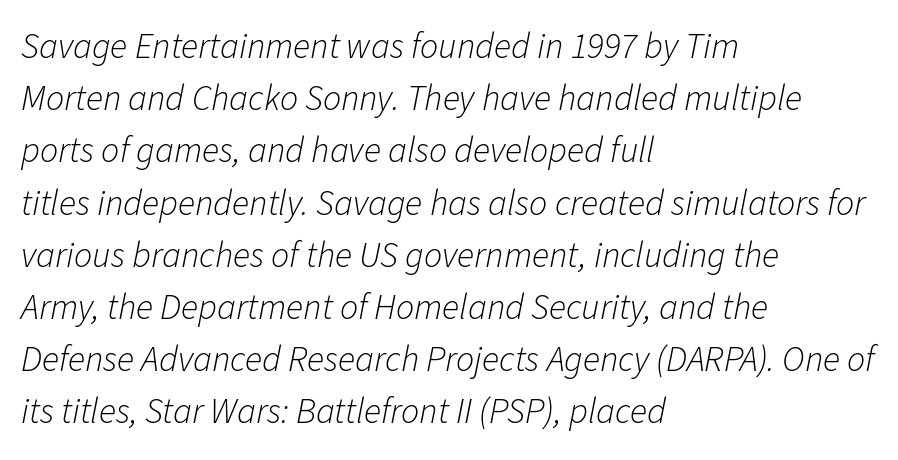
The image shows 36 px light type, italic (leaning right); set left-aligned, normal line spacing (1.45x), normal letter spacing, not underlined; low stroke contrast and a medium x-height.
